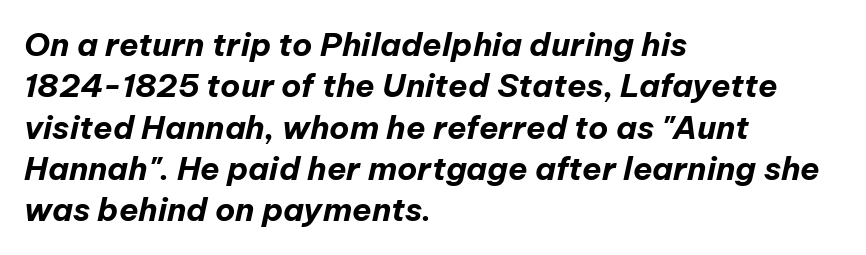
Q: Is the text bold? A: Yes.
Q: Is the text italic (slanted)? A: Yes, it leans right by about 12 degrees.
Q: Is the text underlined? A: No.
Q: How is the paragraph aligned? A: Left-aligned.
Q: Is the spacing between letters normal or unusually wide? A: Normal.
Q: Is the spacing between lines tight, normal or loose? A: Normal.
Q: Width (condensed, normal, or wide)? A: Normal.
Q: Stroke contrast? A: Low.
Q: x-height? A: Medium.
Q: Monospaced? A: No.
